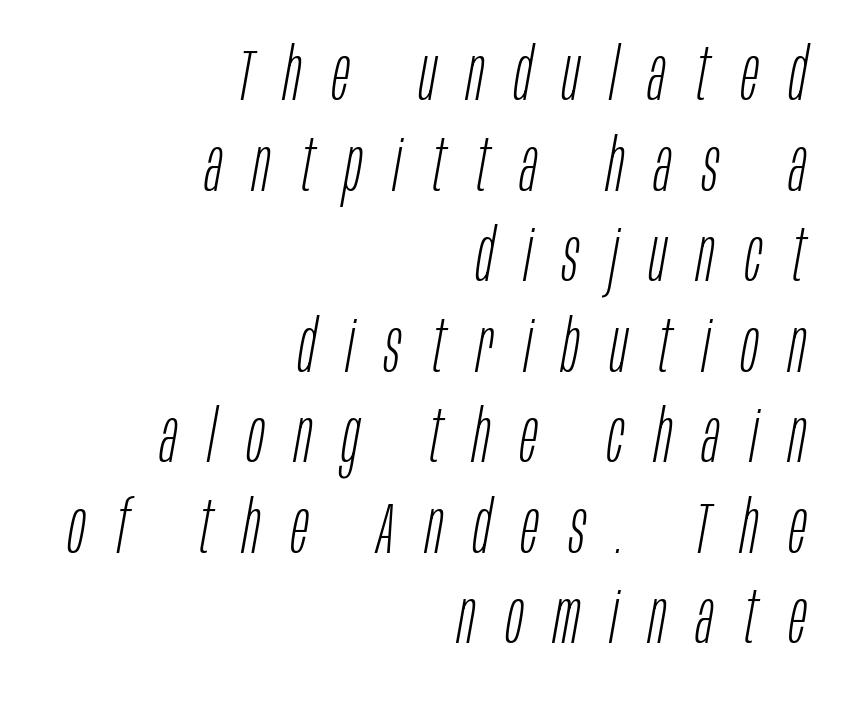
The image shows 73 px light, condensed type, italic (leaning right); set right-aligned, line spacing 1.24x, unusually wide letter spacing (+0.42 em), not underlined; low stroke contrast and a large x-height.
